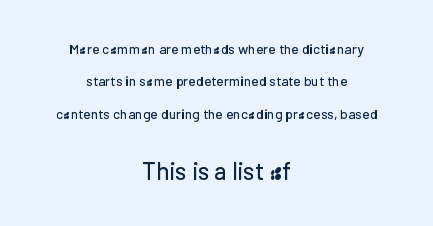
The whitespace from short lines is split evenly between both sides. Do the letters lean? They stand straight. Regarding leading, the lines here are spaced well apart. You get the small type first, then a jump to larger type. Nothing unusual about the tracking: characters are spaced as the font intends. Has an underline been added? It has not.
